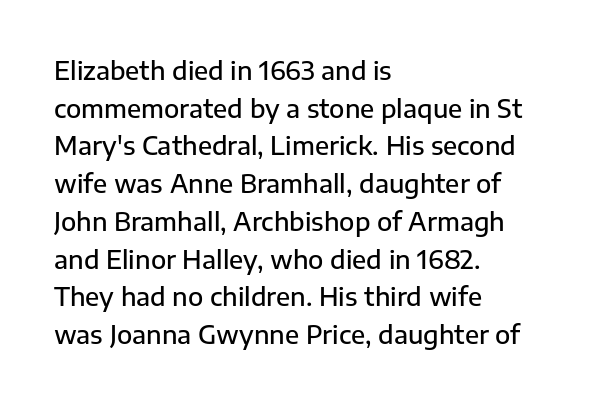
Q: Is the text bold? A: Semi-bold.
Q: Is the text italic (slanted)? A: No, it is upright.
Q: Is the text underlined? A: No.
Q: How is the paragraph aligned? A: Left-aligned.
Q: Is the spacing between letters normal or unusually wide? A: Normal.
Q: Is the spacing between lines tight, normal or loose? A: Normal.
